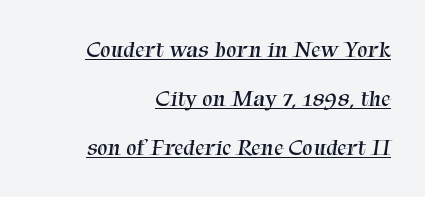
The image shows 23 px text type; set right-aligned, loose line spacing (2.12x), normal letter spacing, underlined.
